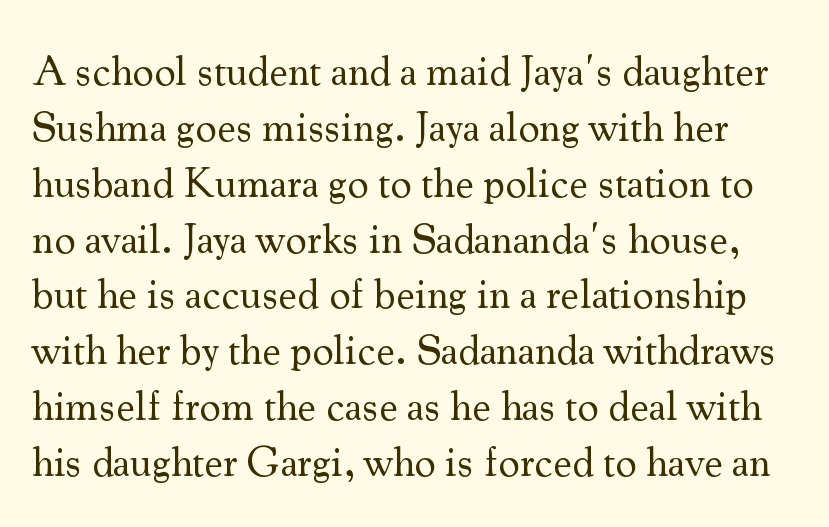
The image shows 42 px regular-weight serif type, upright; set normal line spacing (1.33x), normal letter spacing, not underlined; medium stroke contrast and a small x-height.
